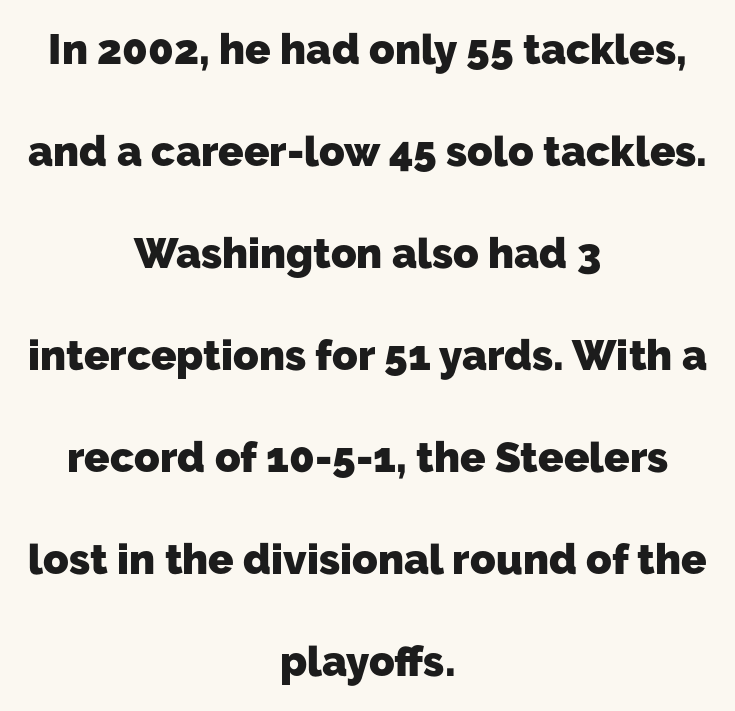
{"serif": "no", "bold": "yes", "weight": "heavy", "width": "normal", "stroke_contrast": "low", "x_height": "medium", "monospaced": "no", "underline": "no", "align": "center", "line_spacing": "loose", "line_spacing_ratio": 2.43, "letter_spacing": "normal", "letter_spacing_em": 0.0, "glyph_px": 42}
